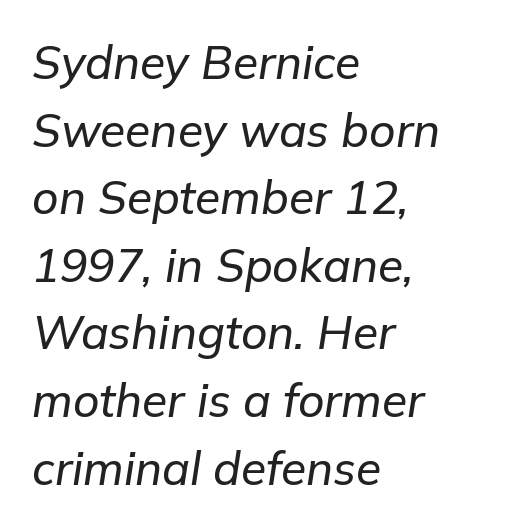
Q: Is the text italic (slanted)? A: Yes, it leans right by about 9 degrees.
Q: Is the text underlined? A: No.
Q: How is the paragraph aligned? A: Left-aligned.
Q: Is the spacing between letters normal or unusually wide? A: Normal.
Q: Is the spacing between lines tight, normal or loose? A: Normal.
Q: Width (condensed, normal, or wide)? A: Normal.
Q: Stroke contrast? A: Low.
Q: x-height? A: Medium.
Q: Monospaced? A: No.
